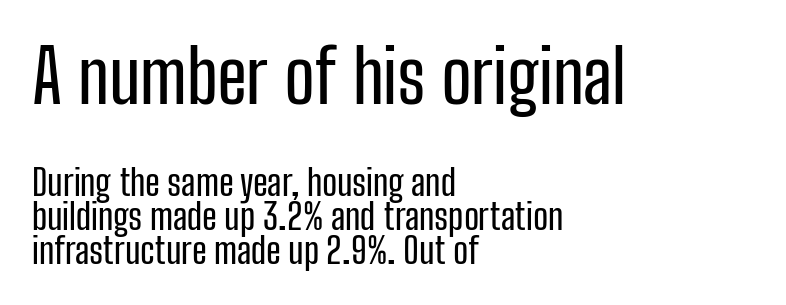
The image shows 73 px condensed sans-serif type, upright; set left-aligned, tight line spacing (0.95x), normal letter spacing, not underlined; the first (top) block is 2.03x larger; low stroke contrast and a medium x-height.
